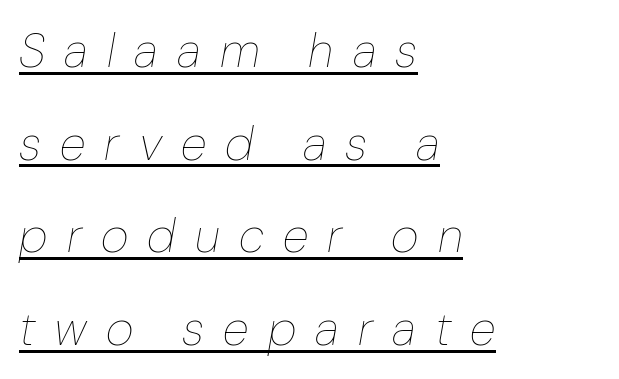
This is oblique type, the kind used for emphasis or titles. The compositor pushed each line to the left boundary. How are the letters spaced? Widely, with obvious added tracking. The block of text is sparse from top to bottom, with ample space between rows. The passage shown is not bold in any degree. Decoration check: the copy is underlined.
